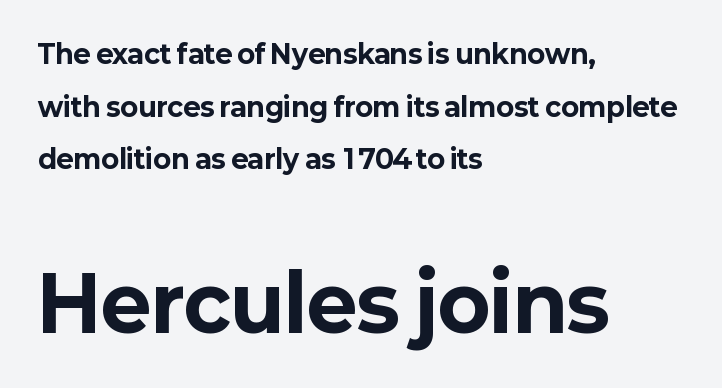
A clean baseline with only descenders dipping below it. Vertical strokes here are truly vertical. Nope, no serifs anywhere on these letters. Varying glyph widths throughout — classic text-font behaviour. These two chunks differ in scale, with the bottom chunk taking the larger measure.
